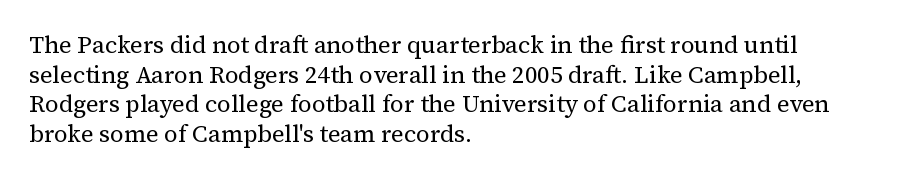
Words appear dense and cohesive because spacing is normal. Stem width sits at or under what a default text font uses. Honestly, there is no underline to notice here at all. The lettering stays uniformly vertical, giving the passage a roman look.
